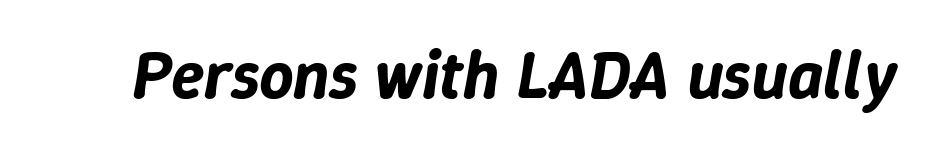
{"italic": "yes", "lean": "right", "slant_degrees": 9, "width": "normal", "stroke_contrast": "low", "x_height": "medium", "monospaced": "no", "underline": "no", "letter_spacing": "normal", "letter_spacing_em": 0.0, "glyph_px": 68}
